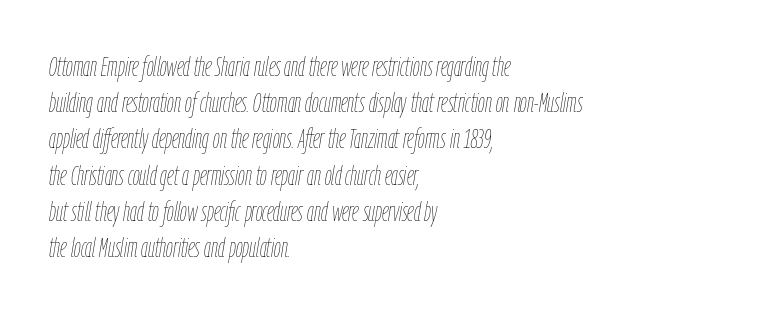
{"italic": "yes", "lean": "right", "slant_degrees": 9, "bold": "no", "underline": "no", "align": "left", "line_spacing": "normal", "line_spacing_ratio": 1.34, "letter_spacing": "normal", "letter_spacing_em": 0.0, "glyph_px": 27}
